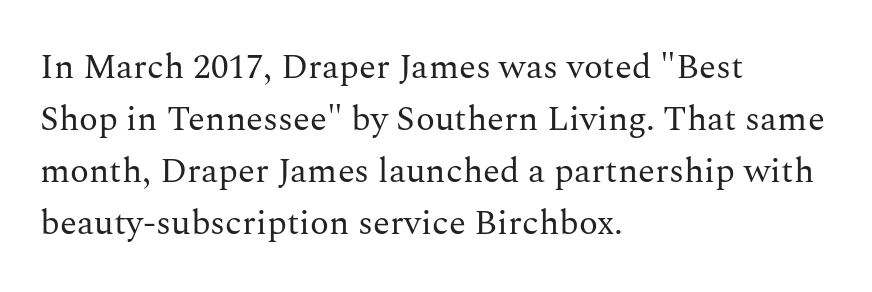
Notice how the passage keeps a crisp vertical edge on the left only. The cut favours lightness, reaching ordinary text weight at its darkest. A bare baseline throughout the passage. The passage shown is typed in a proportional face where columns would drift. Stroke terminals: seriffed.
